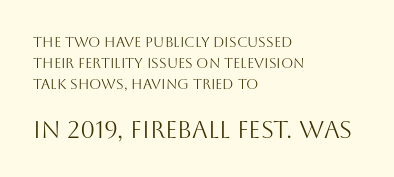
Q: Is the text bold? A: No.
Q: Is the text italic (slanted)? A: No, it is upright.
Q: Is the text underlined? A: No.
Q: How is the paragraph aligned? A: Left-aligned.
Q: Is the spacing between letters normal or unusually wide? A: Normal.
Q: Is the spacing between lines tight, normal or loose? A: Normal.
Q: Which block of text is set in a larger size, the first (top) or the second (bottom)? A: The second (bottom) one.
